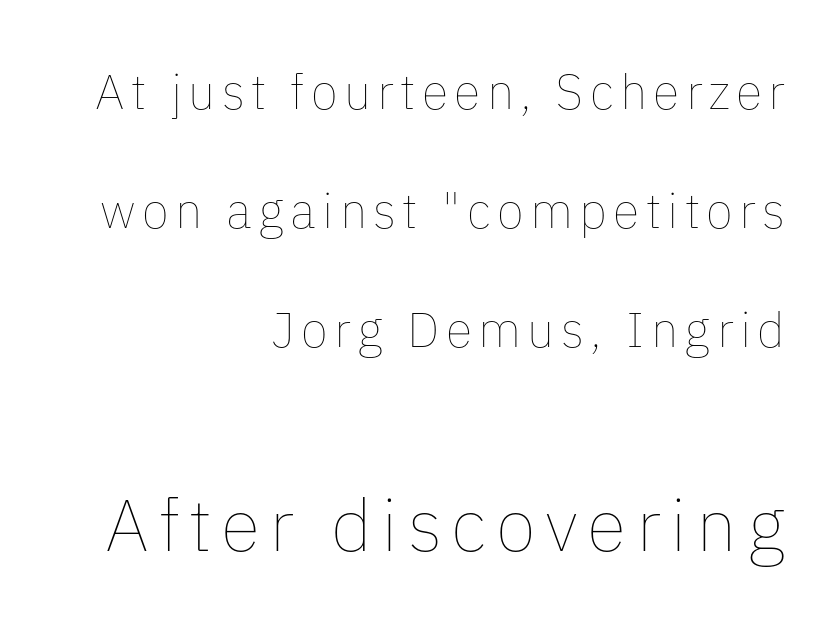
{"italic": "no", "bold": "no", "weight": "thin", "width": "normal", "stroke_contrast": "low", "x_height": "medium", "monospaced": "no", "underline": "no", "align": "right", "line_spacing": "loose", "line_spacing_ratio": 2.43, "larger_block": "second", "size_ratio": 1.49, "glyph_px": 73}
